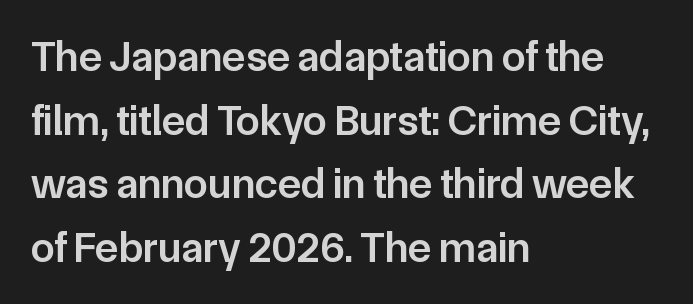
{"serif": "no", "italic": "no", "bold": "semi", "weight": "semibold", "width": "normal", "stroke_contrast": "low", "x_height": "medium", "monospaced": "no", "underline": "no", "align": "left", "line_spacing": "normal", "line_spacing_ratio": 1.48, "letter_spacing": "normal", "letter_spacing_em": 0.0, "glyph_px": 43}
